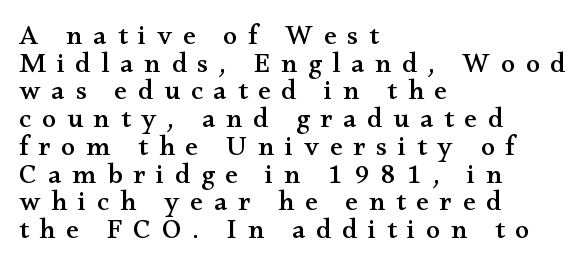
Q: Is the text italic (slanted)? A: No, it is upright.
Q: Is the typeface a serif or a sans-serif typeface? A: Serif.
Q: Is the text underlined? A: No.
Q: How is the paragraph aligned? A: Left-aligned.
Q: Is the spacing between letters normal or unusually wide? A: Unusually wide.
Q: Is the spacing between lines tight, normal or loose? A: Tight.
Q: Width (condensed, normal, or wide)? A: Wide.
Q: Stroke contrast? A: Medium.
Q: x-height? A: Small.
Q: Monospaced? A: No.
